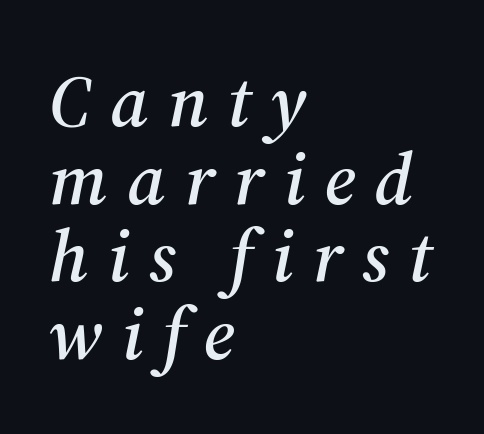
The image shows 74 px serif type, italic (leaning right); set left-aligned, tight line spacing (1.05x), unusually wide letter spacing (+0.26 em), not underlined; medium stroke contrast and a medium x-height.
